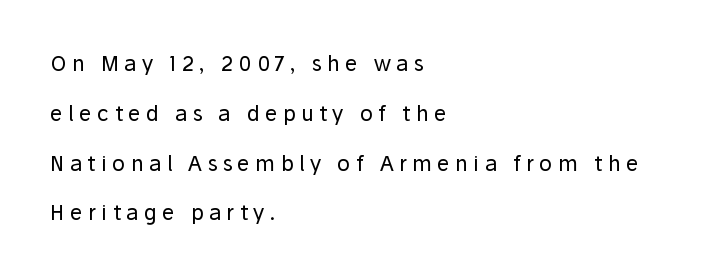
This block would shrink considerably if given ordinary leading; it's expanded now. Does the copy run flush right? No — it runs flush left. These lines were composed using upright roman letters. The face looks like a standard text weight, possibly lighter.
